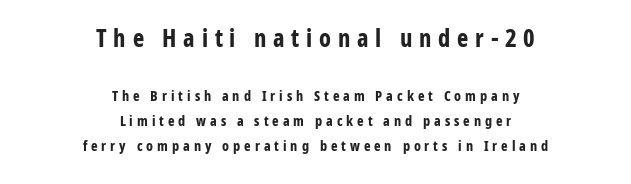
Q: Is the text bold? A: Yes.
Q: Is the text italic (slanted)? A: No, it is upright.
Q: Is the text underlined? A: No.
Q: How is the paragraph aligned? A: Centered.
Q: Is the spacing between letters normal or unusually wide? A: Unusually wide.
Q: Which block of text is set in a larger size, the first (top) or the second (bottom)? A: The first (top) one.
